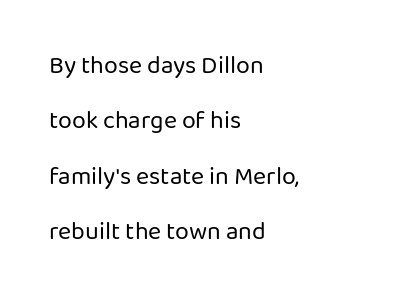
Successive baselines arrive slowly, with a big drop between each. Words float on clear page, feet unadorned. Posture: straight, roman, zero tilt. Each line starts at the same left margin while the right side varies. These lines keep a tight, regular rhythm from letter to letter. Stems and bowls with no extra thickness — not bold.
